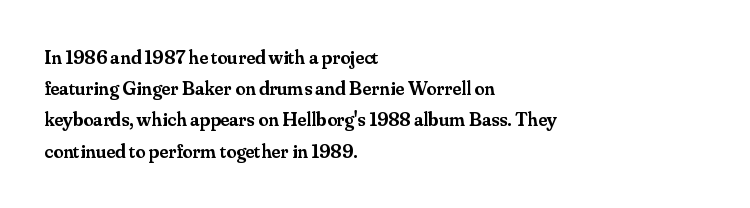
Each line starts at the same left margin while the right side varies. Default kerning and tracking; the words read as compact shapes. Notice how the stems are strictly vertical — no italics here. Compared with typical paragraphs, the rows here are spaced about the same. Has an underline been added? It has not. Strokes here are thickened, but only to semibold level.
